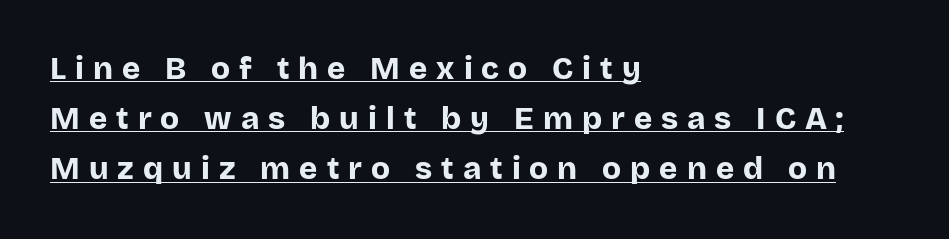
{"serif": "no", "italic": "no", "bold": "yes", "weight": "bold", "width": "normal", "stroke_contrast": "low", "x_height": "large", "monospaced": "no", "underline": "yes", "align": "left", "line_spacing": "normal", "line_spacing_ratio": 1.62, "letter_spacing": "wide", "letter_spacing_em": 0.29, "glyph_px": 31}
